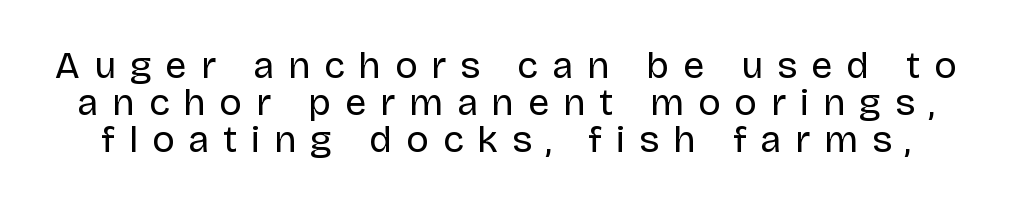
Q: Is the text bold? A: No.
Q: Is the text italic (slanted)? A: No, it is upright.
Q: Is the typeface a serif or a sans-serif typeface? A: Sans-serif.
Q: Is the text underlined? A: No.
Q: Is the spacing between letters normal or unusually wide? A: Unusually wide.
Q: Is the spacing between lines tight, normal or loose? A: Tight.
Q: Width (condensed, normal, or wide)? A: Normal.
Q: Stroke contrast? A: Low.
Q: x-height? A: Large.
Q: Monospaced? A: No.
